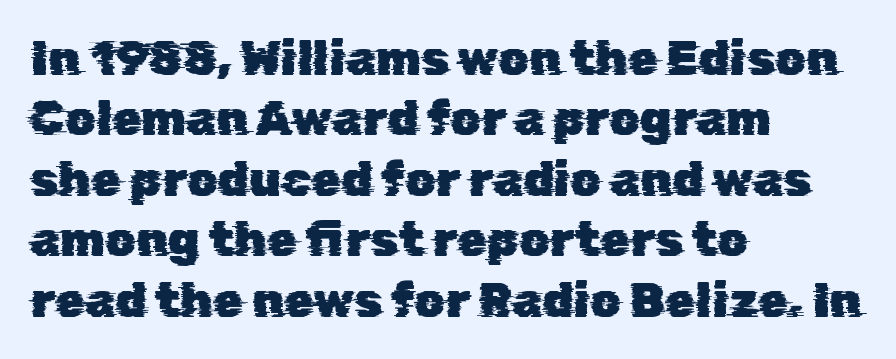
{"serif": "no", "width": "normal", "stroke_contrast": "low", "x_height": "medium", "monospaced": "no", "underline": "no", "align": "left", "line_spacing": "normal", "line_spacing_ratio": 1.26, "letter_spacing": "normal", "letter_spacing_em": 0.0, "glyph_px": 48}
